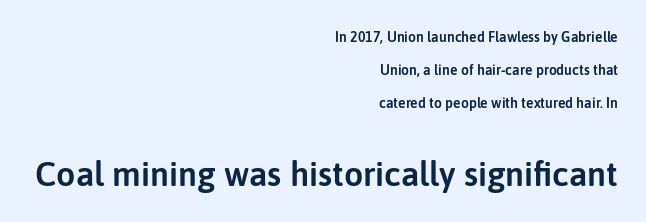
{"serif": "no", "italic": "no", "width": "normal", "stroke_contrast": "low", "x_height": "medium", "monospaced": "no", "underline": "no", "align": "right", "line_spacing": "loose", "line_spacing_ratio": 2.35, "letter_spacing": "normal", "letter_spacing_em": 0.0, "larger_block": "second", "size_ratio": 2.43, "glyph_px": 34}
